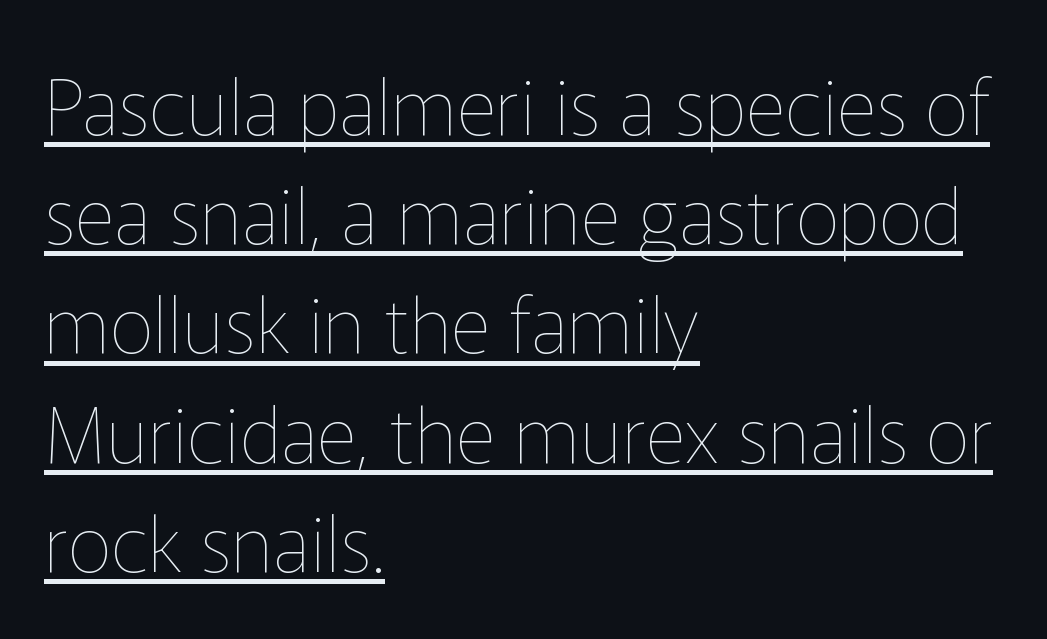
The image shows 78 px thin type, upright; set left-aligned, normal line spacing (1.4x), normal letter spacing, underlined; low stroke contrast and a medium x-height.
